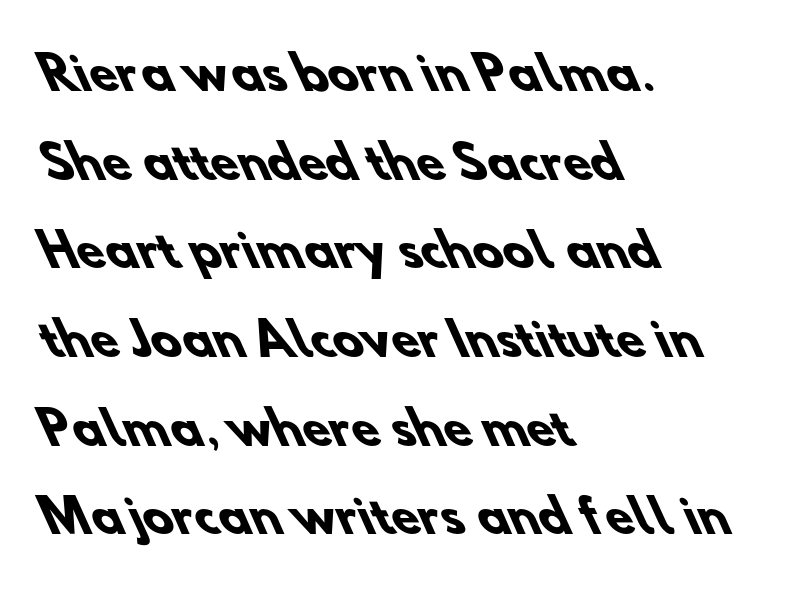
{"serif": "no", "bold": "yes", "weight": "heavy", "width": "normal", "stroke_contrast": "low", "x_height": "small", "monospaced": "no", "underline": "no", "align": "left", "line_spacing": "loose", "line_spacing_ratio": 1.97, "letter_spacing": "normal", "letter_spacing_em": 0.0, "glyph_px": 45}
